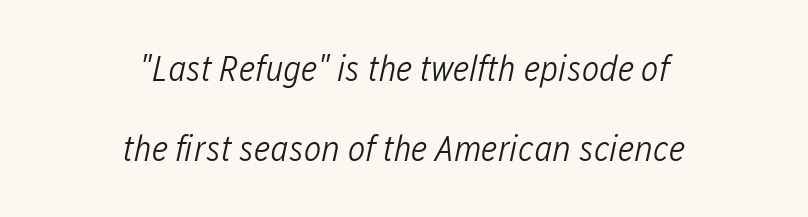
Q: Is the text bold? A: No.
Q: Is the text italic (slanted)? A: Yes, it leans right by about 12 degrees.
Q: Is the text underlined? A: No.
Q: How is the paragraph aligned? A: Centered.
Q: Is the spacing between letters normal or unusually wide? A: Normal.
Q: Is the spacing between lines tight, normal or loose? A: Loose.
Q: Width (condensed, normal, or wide)? A: Condensed.
Q: Stroke contrast? A: Low.
Q: x-height? A: Medium.
Q: Monospaced? A: No.
